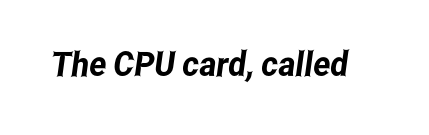
Q: Is the typeface a serif or a sans-serif typeface? A: Sans-serif.
Q: Is the text underlined? A: No.
Q: Is the spacing between letters normal or unusually wide? A: Normal.
Q: Width (condensed, normal, or wide)? A: Condensed.
Q: Stroke contrast? A: Low.
Q: x-height? A: Medium.
Q: Monospaced? A: No.
